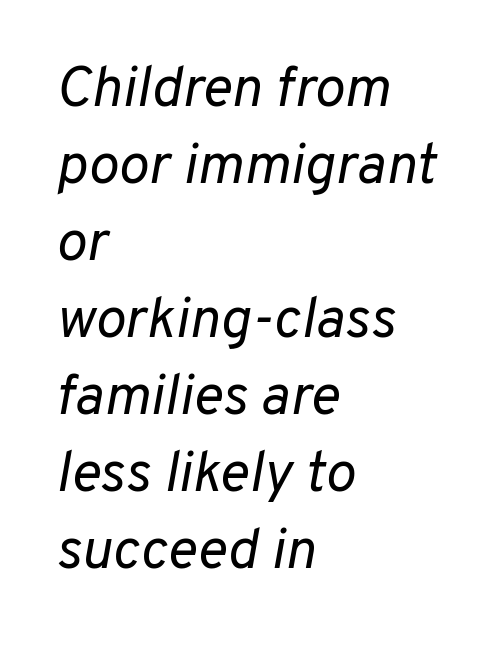
Each letter keeps its own natural width here, so spacing adapts to shape. Does the copy run flush right? No — it runs flush left. Decoration check: the copy has no underline. Designer's note — italics engaged. What's the leading like? Ordinary, nothing unusual.
